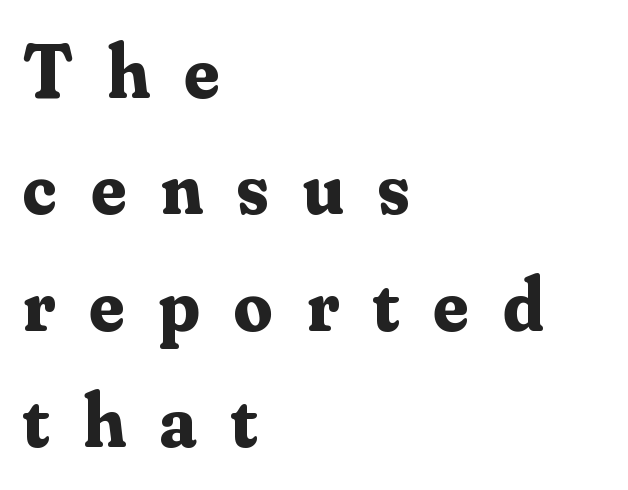
{"serif": "yes", "italic": "no", "bold": "yes", "weight": "bold", "width": "normal", "stroke_contrast": "medium", "x_height": "small", "monospaced": "no", "underline": "no", "align": "left", "line_spacing": "normal", "line_spacing_ratio": 1.53, "letter_spacing": "wide", "letter_spacing_em": 0.45, "glyph_px": 76}
